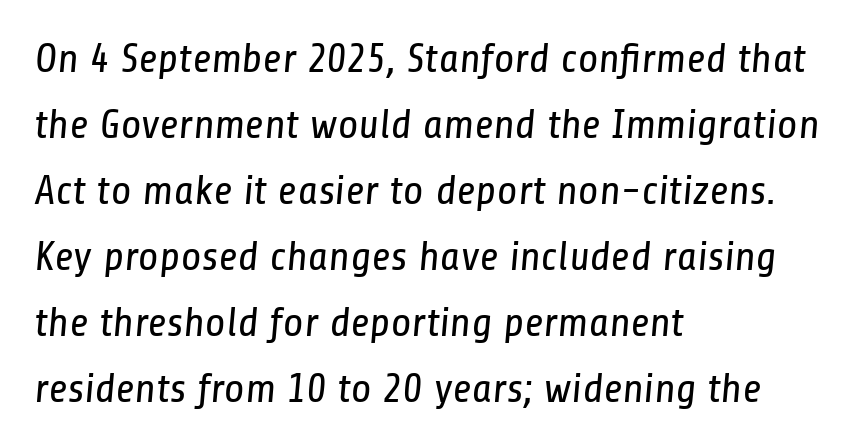
Vertical spacing — default. The space beneath each line is pristine and unruled. A classic flush-left, rag-right setting is used for this passage. Ink coverage per letter is moderate at most.
